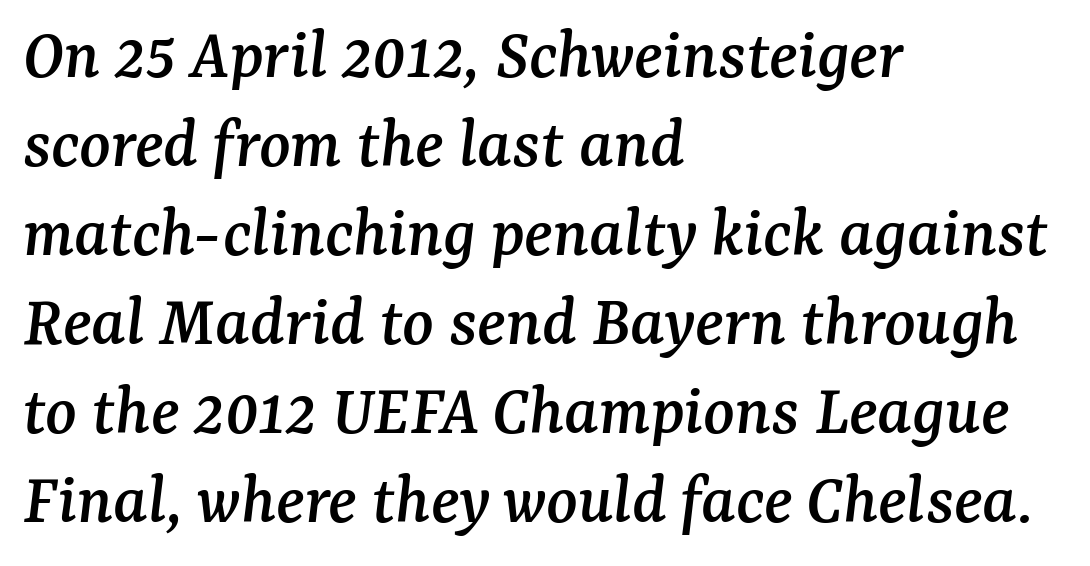
The letters are slanted; this is an italic face. These lines are rendered in a variable-pitch font. Does extra space separate the letters? No, they use regular spacing. The string is rendered with underlining switched off. Which margin do the lines hug? The left one — the right edge is uneven. Unlike a clean sans, this face finishes its strokes with serifs.
